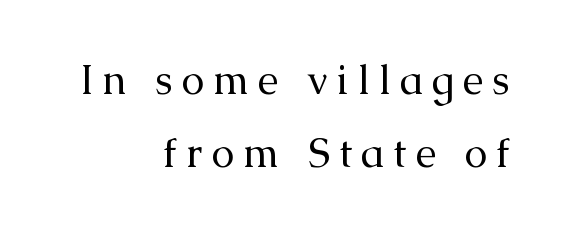
Every character sits straight up, as roman type does. Look at the tracking — it's clearly loosened, letters drifting apart. What kind of face is this? One with serifs. The setting favours the right margin, as signatures and pull-quotes sometimes do.
